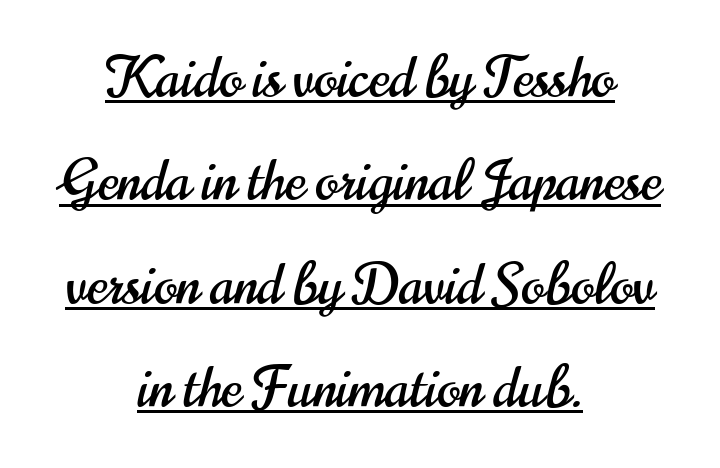
The string is rendered with underlining switched on. The line texture is even and compact thanks to regular tracking. Font category for this specimen: sans-serif.
